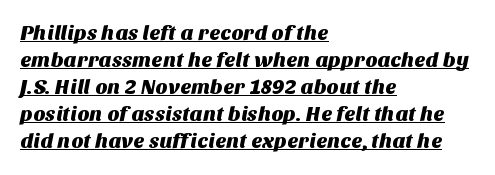
The line-height multiplier appears to be the usual default. Nobody touched the tracking dial on this one. The lines are quadded left. This is underlined copy, the kind a proofreader might mark for attention.
